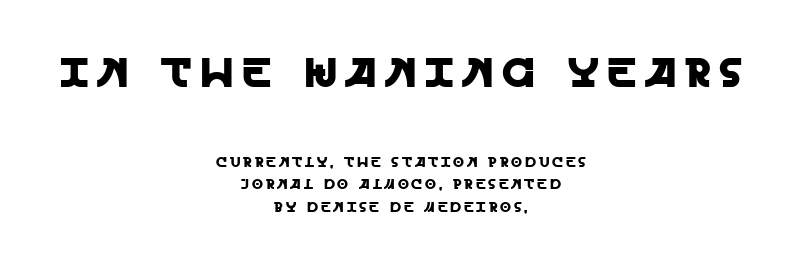
The image shows 42 px sans-serif type, upright; set centered, normal line spacing (1.62x), unusually wide letter spacing (+0.2 em), not underlined; the first (top) block is 3.0x larger; a large x-height.
